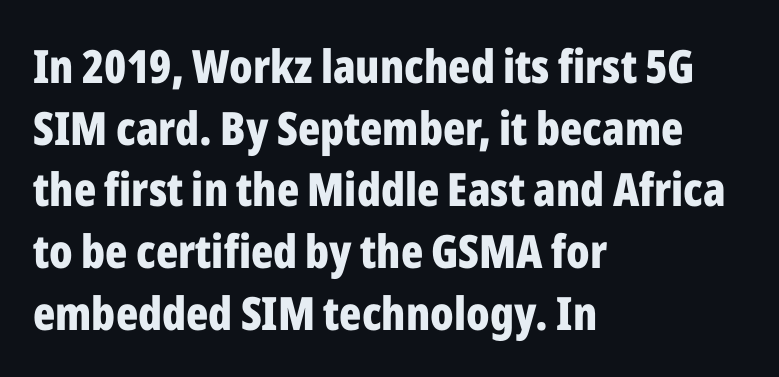
The characters look thick and weighty, a clear bold. Varying glyph widths throughout — classic text-font behaviour. Left-aligned paragraph, ragged on the right. The passage shown has conventional tracking throughout. When letters stand straight like this, we call the style roman or upright. Underlining? Definitely not there.
